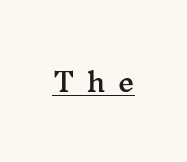
The image shows 26 px text type, upright; set unusually wide letter spacing (+0.48 em), underlined.
